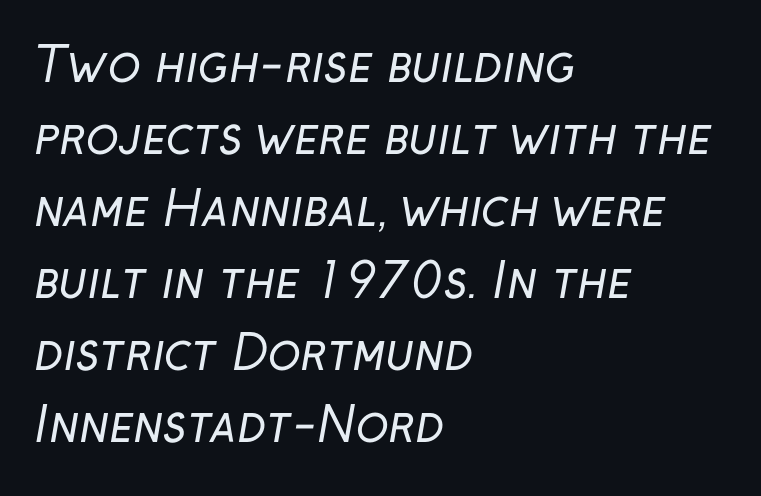
Q: Is the text bold? A: No.
Q: Is the typeface a serif or a sans-serif typeface? A: Sans-serif.
Q: Is the text underlined? A: No.
Q: How is the paragraph aligned? A: Left-aligned.
Q: Is the spacing between letters normal or unusually wide? A: Normal.
Q: Is the spacing between lines tight, normal or loose? A: Normal.
Q: Width (condensed, normal, or wide)? A: Normal.
Q: Stroke contrast? A: Low.
Q: x-height? A: Medium.
Q: Monospaced? A: No.
